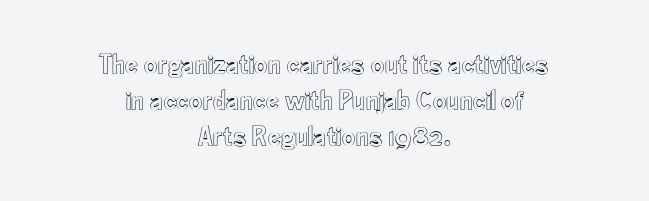
The tracking reads as untouched default to a designer's eye. A typesetter would call this proportional, since set widths differ per character. Reading down the block, each line starts at a different indent, mirrored at its end. Line spacing here is normal.
